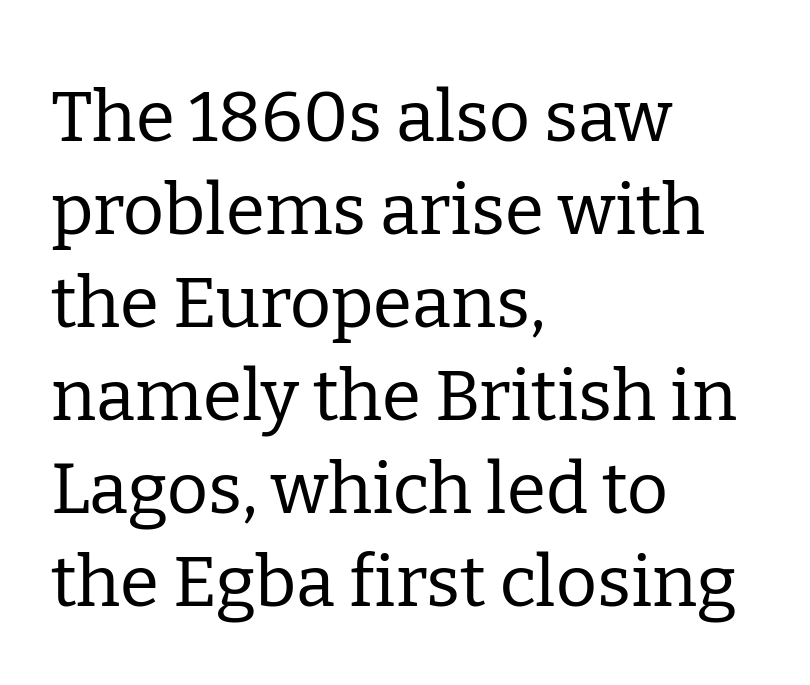
The image shows 71 px regular-weight serif type, upright; set left-aligned, normal line spacing (1.31x), normal letter spacing, not underlined; low stroke contrast and a medium x-height.
